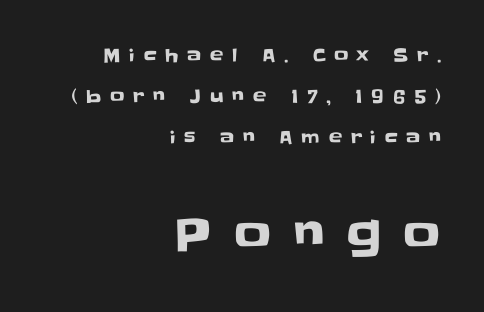
Q: Is the text italic (slanted)? A: No, it is upright.
Q: Is the typeface a serif or a sans-serif typeface? A: Sans-serif.
Q: Is the text underlined? A: No.
Q: How is the paragraph aligned? A: Right-aligned.
Q: Is the spacing between letters normal or unusually wide? A: Unusually wide.
Q: Is the spacing between lines tight, normal or loose? A: Loose.
Q: Which block of text is set in a larger size, the first (top) or the second (bottom)? A: The second (bottom) one.
Q: Width (condensed, normal, or wide)? A: Normal.
Q: Stroke contrast? A: Low.
Q: x-height? A: Large.
Q: Monospaced? A: No.
